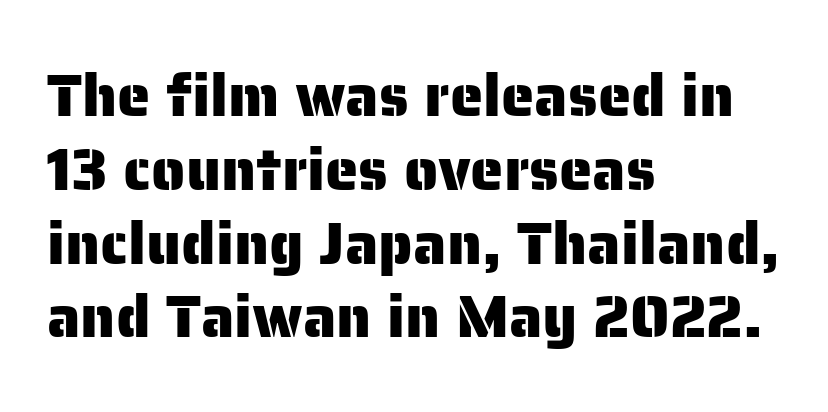
Bare-footed words on every line. Short note: letters normally spaced. The passage shown is typed in a proportional face where columns would drift. One-word summary of the alignment: left.
